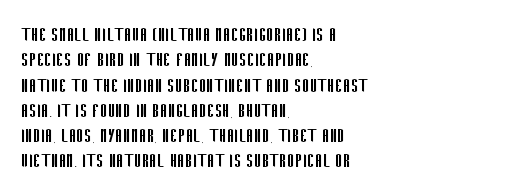
Quick note: not italic, upright. Underline: absent. The setting favours the left margin, as ordinary paragraphs usually do. You could barely slide anything between these rows. On a weight scale, this lands at 450 or below.
